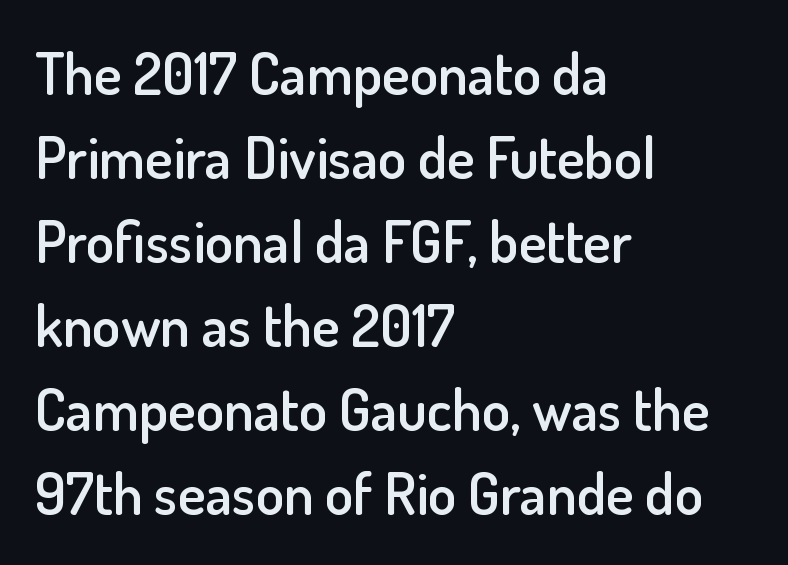
{"serif": "no", "italic": "no", "bold": "semi", "weight": "semibold", "width": "normal", "stroke_contrast": "low", "x_height": "small", "monospaced": "no", "underline": "no", "align": "left", "line_spacing": "normal", "line_spacing_ratio": 1.45, "letter_spacing": "normal", "letter_spacing_em": 0.0, "glyph_px": 58}
